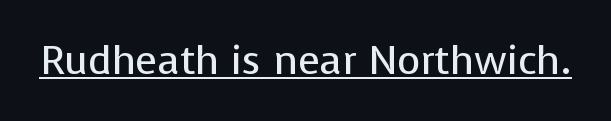
Q: Is the text bold? A: No.
Q: Is the text italic (slanted)? A: No, it is upright.
Q: Is the typeface a serif or a sans-serif typeface? A: Sans-serif.
Q: Is the text underlined? A: Yes.
Q: Is the spacing between letters normal or unusually wide? A: Normal.
Q: Width (condensed, normal, or wide)? A: Normal.
Q: Stroke contrast? A: Low.
Q: x-height? A: Medium.
Q: Monospaced? A: No.
